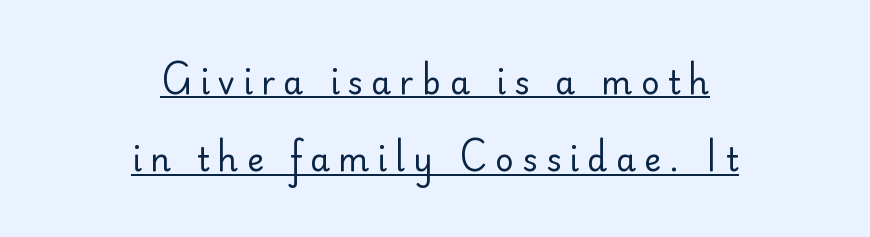
{"serif": "no", "italic": "no", "bold": "no", "weight": "regular", "width": "normal", "stroke_contrast": "low", "x_height": "small", "monospaced": "no", "underline": "yes", "align": "center", "line_spacing": "loose", "line_spacing_ratio": 2.41, "letter_spacing": "wide", "letter_spacing_em": 0.26, "glyph_px": 32}
